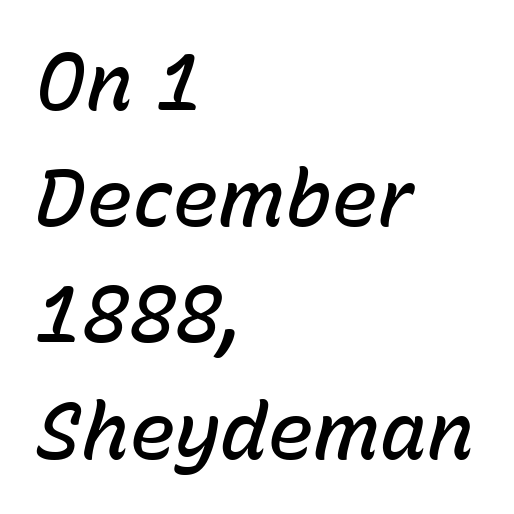
Proportional: the letters do not fall into vertical columns. An italicized treatment has been applied to the whole sample. Strokes here are thickened, but only to semibold level. Horizontal alignment here is leftward, the default for most running prose. Is there much room between lines? A standard amount, neither cramped nor airy. The passage shown is not underscored anywhere.
